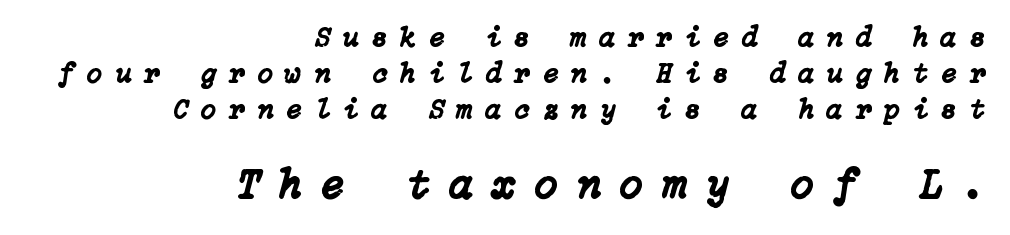
{"italic": "yes", "lean": "right", "slant_degrees": 15, "width": "normal", "stroke_contrast": "low", "x_height": "medium", "underline": "no", "align": "right", "line_spacing": "normal", "line_spacing_ratio": 1.28, "letter_spacing": "wide", "letter_spacing_em": 0.47, "larger_block": "second", "size_ratio": 1.5, "glyph_px": 42}
